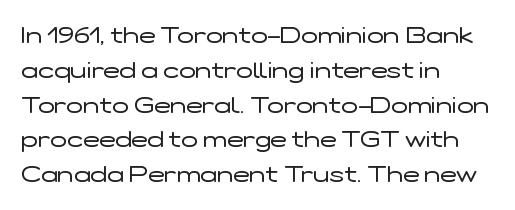
The image shows 22 px text type, upright; set left-aligned, normal line spacing (1.58x), normal letter spacing, not underlined.
